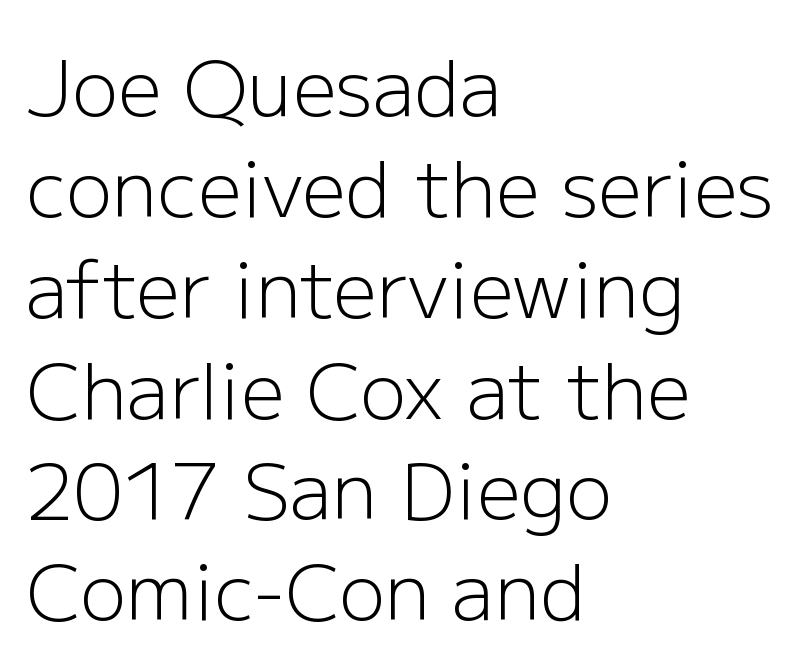
{"serif": "no", "italic": "no", "bold": "no", "weight": "light", "width": "normal", "stroke_contrast": "low", "x_height": "medium", "monospaced": "no", "underline": "no", "align": "left", "line_spacing": "normal", "line_spacing_ratio": 1.31, "letter_spacing": "normal", "letter_spacing_em": 0.0, "glyph_px": 77}
